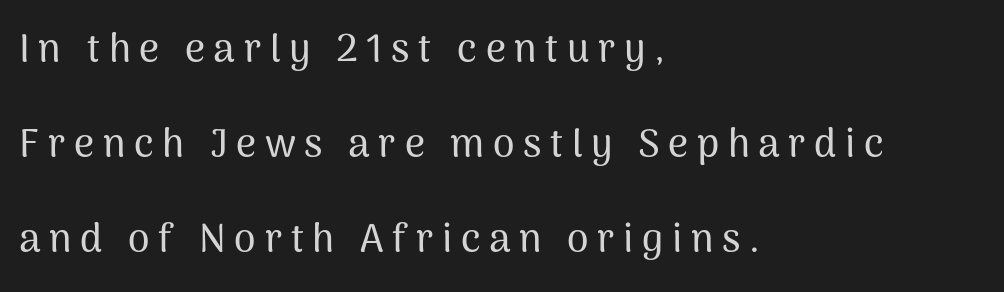
The image shows 39 px sans-serif type, upright; set left-aligned, loose line spacing (2.43x), unusually wide letter spacing (+0.22 em), not underlined; medium stroke contrast and a medium x-height.
